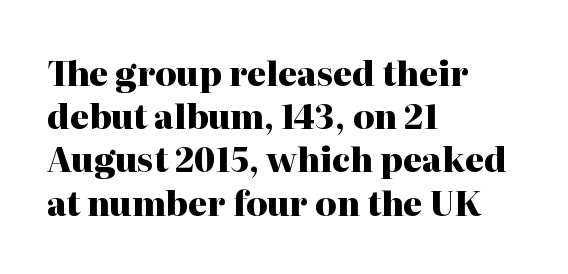
{"serif": "yes", "italic": "no", "bold": "yes", "weight": "heavy", "width": "normal", "stroke_contrast": "high", "x_height": "medium", "monospaced": "no", "underline": "no", "align": "left", "line_spacing": "normal", "line_spacing_ratio": 1.31, "letter_spacing": "normal", "letter_spacing_em": 0.0, "glyph_px": 33}
